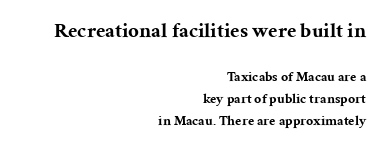
Does the weight exceed regular? Yes, all the way to bold. Quick note: interline space is typical. The strip under each line holds only bare page. Line endings align vertically; line beginnings do not.
